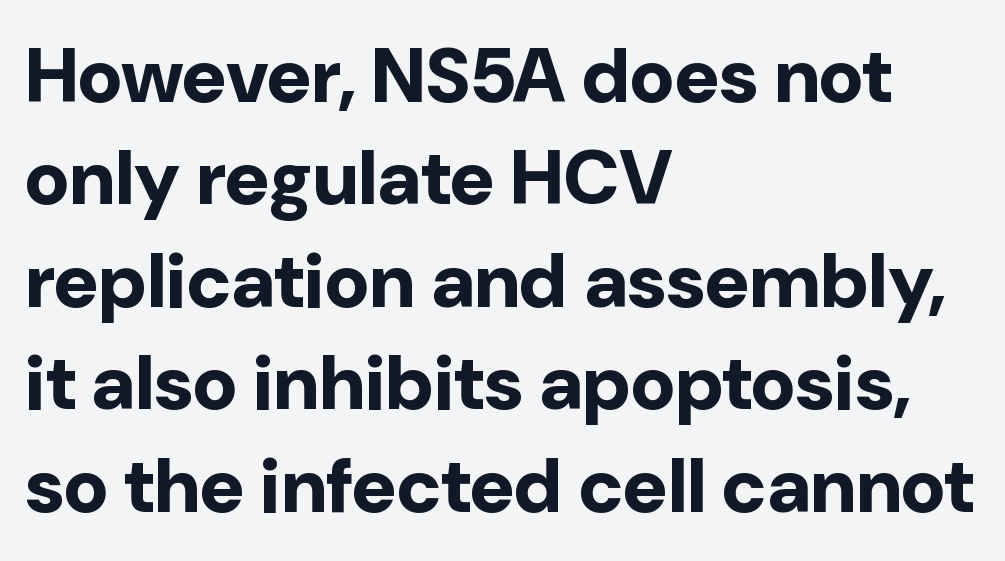
Looks like regular typesetting: each glyph gets only the width it needs. Ordinary non-slanted type is in use. Regarding leading, the lines here are spaced in the standard way. The strip under each line holds only bare page.
